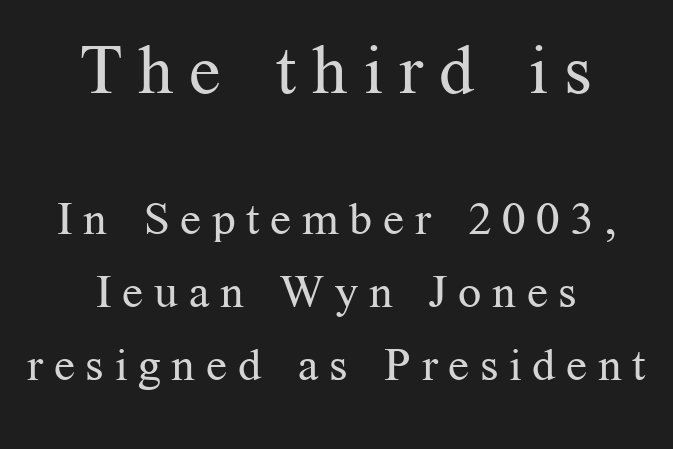
The image shows 69 px regular-weight serif type, upright; set centered, normal line spacing (1.59x), unusually wide letter spacing (+0.23 em), not underlined; the first (top) block is 1.5x larger; medium stroke contrast and a medium x-height.
